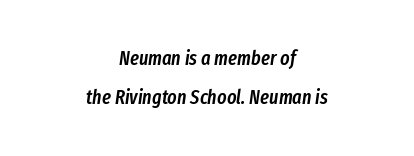
Q: Is the text bold? A: Semi-bold.
Q: Is the text italic (slanted)? A: Yes, it leans right by about 8 degrees.
Q: Is the text underlined? A: No.
Q: How is the paragraph aligned? A: Centered.
Q: Is the spacing between letters normal or unusually wide? A: Normal.
Q: Is the spacing between lines tight, normal or loose? A: Loose.
